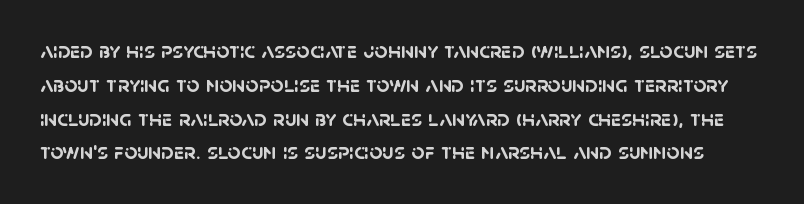
The image shows 23 px bold type; set normal line spacing (1.47x), normal letter spacing, not underlined.
